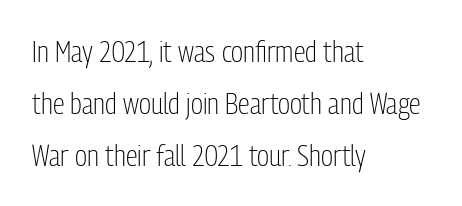
Q: Is the text bold? A: No.
Q: Is the text italic (slanted)? A: No, it is upright.
Q: Is the typeface a serif or a sans-serif typeface? A: Sans-serif.
Q: Is the text underlined? A: No.
Q: How is the paragraph aligned? A: Left-aligned.
Q: Is the spacing between letters normal or unusually wide? A: Normal.
Q: Width (condensed, normal, or wide)? A: Condensed.
Q: Stroke contrast? A: Low.
Q: x-height? A: Medium.
Q: Monospaced? A: No.
